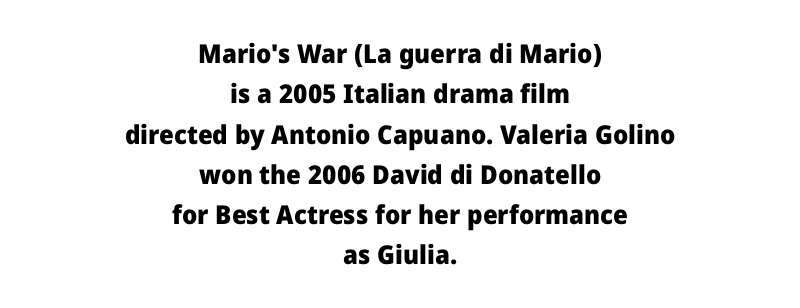
The image shows 26 px bold type, upright; set centered, normal line spacing (1.55x), normal letter spacing, not underlined.
